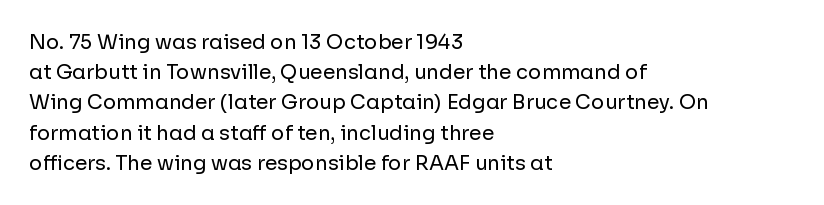
{"italic": "no", "bold": "no", "underline": "no", "align": "left", "line_spacing": "normal", "line_spacing_ratio": 1.51, "letter_spacing": "normal", "letter_spacing_em": 0.0, "glyph_px": 20}
